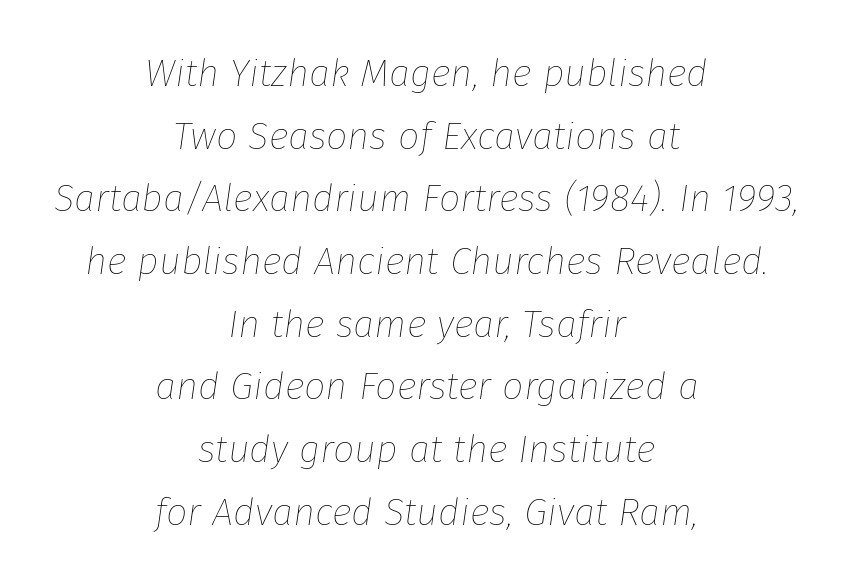
{"italic": "yes", "lean": "right", "slant_degrees": 8, "bold": "no", "weight": "thin", "width": "normal", "stroke_contrast": "low", "x_height": "medium", "monospaced": "no", "underline": "no", "align": "center", "line_spacing": "normal", "line_spacing_ratio": 1.65, "letter_spacing": "normal", "letter_spacing_em": 0.0, "glyph_px": 38}
